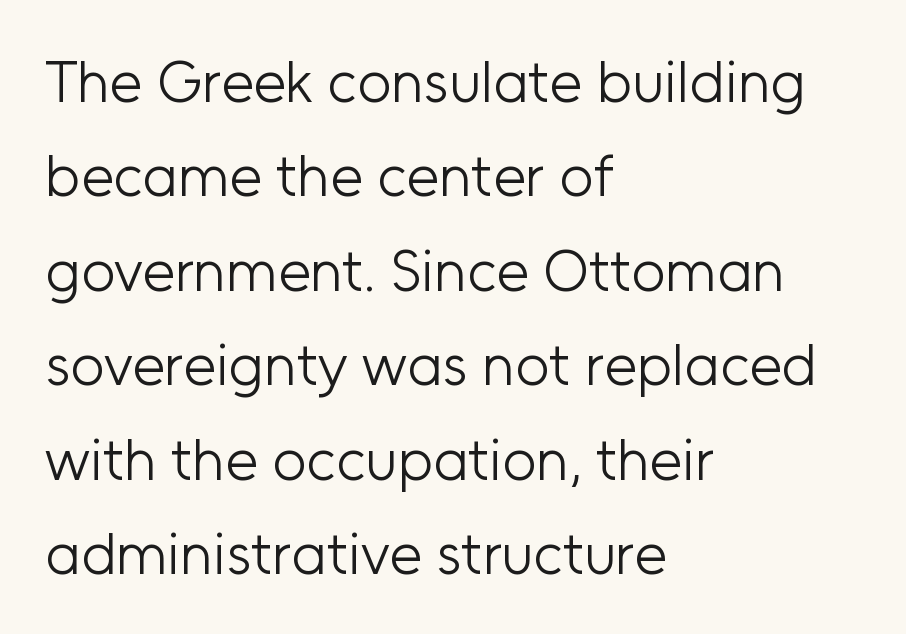
The image shows 59 px light sans-serif type, upright; set left-aligned, normal line spacing (1.6x), normal letter spacing, not underlined; low stroke contrast and a medium x-height.
